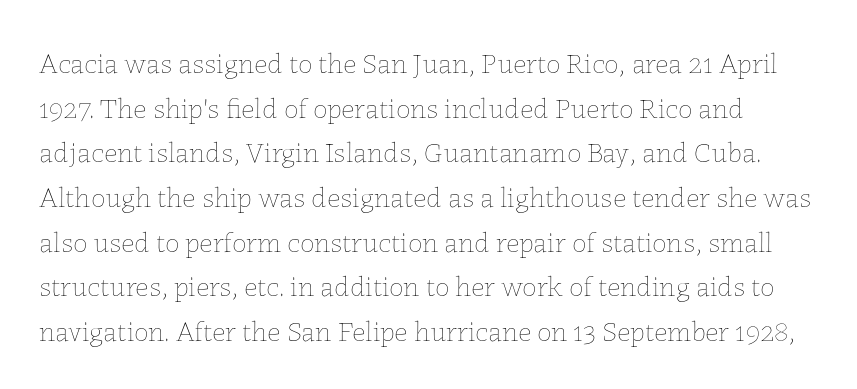
{"italic": "no", "bold": "no", "weight": "thin", "width": "normal", "stroke_contrast": "low", "x_height": "medium", "monospaced": "no", "underline": "no", "line_spacing": "normal", "line_spacing_ratio": 1.54, "letter_spacing": "normal", "letter_spacing_em": 0.0, "glyph_px": 29}
